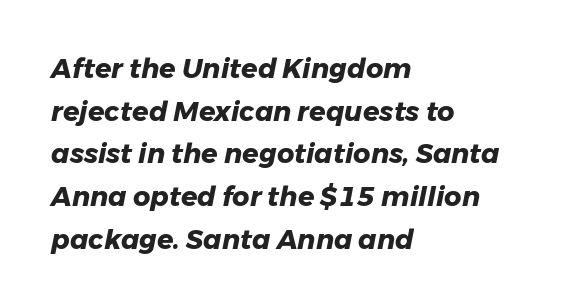
{"italic": "yes", "lean": "right", "slant_degrees": 11, "bold": "yes", "underline": "no", "align": "left", "line_spacing": "normal", "line_spacing_ratio": 1.58, "letter_spacing": "normal", "letter_spacing_em": 0.0, "glyph_px": 27}
